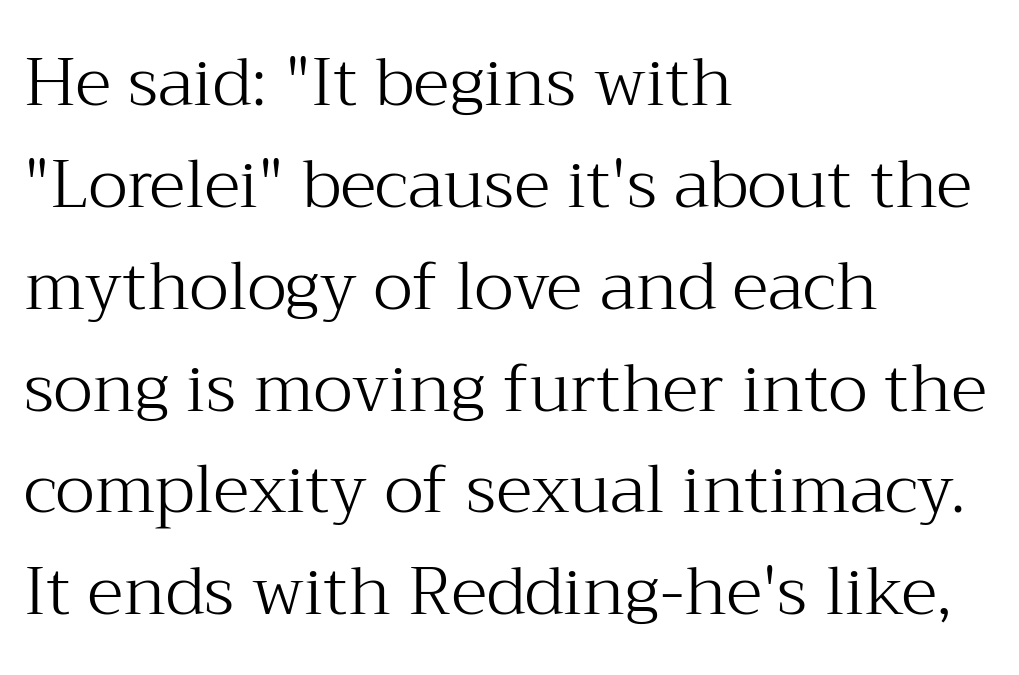
The image shows 67 px light serif type, upright; set left-aligned, normal line spacing (1.52x), normal letter spacing, not underlined; medium stroke contrast and a medium x-height.
